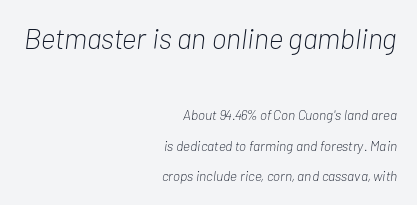
{"italic": "yes", "lean": "right", "slant_degrees": 7, "bold": "no", "weight": "light", "width": "condensed", "stroke_contrast": "low", "x_height": "medium", "monospaced": "no", "underline": "no", "align": "right", "line_spacing": "loose", "line_spacing_ratio": 2.18, "letter_spacing": "normal", "letter_spacing_em": 0.0, "larger_block": "first", "size_ratio": 2.07, "glyph_px": 29}
